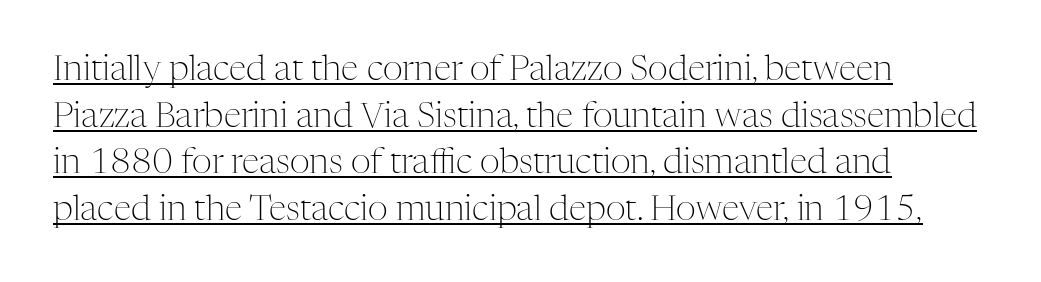
{"serif": "yes", "italic": "no", "bold": "no", "weight": "light", "width": "normal", "stroke_contrast": "medium", "x_height": "medium", "monospaced": "no", "underline": "yes", "align": "left", "line_spacing": "normal", "line_spacing_ratio": 1.33, "letter_spacing": "normal", "letter_spacing_em": 0.0, "glyph_px": 35}
